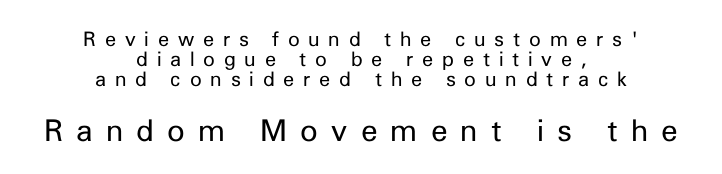
{"serif": "no", "italic": "no", "bold": "no", "weight": "regular", "width": "normal", "stroke_contrast": "low", "x_height": "medium", "monospaced": "no", "underline": "no", "align": "center", "line_spacing": "tight", "line_spacing_ratio": 1.0, "letter_spacing": "wide", "letter_spacing_em": 0.44, "larger_block": "second", "size_ratio": 1.5, "glyph_px": 30}
